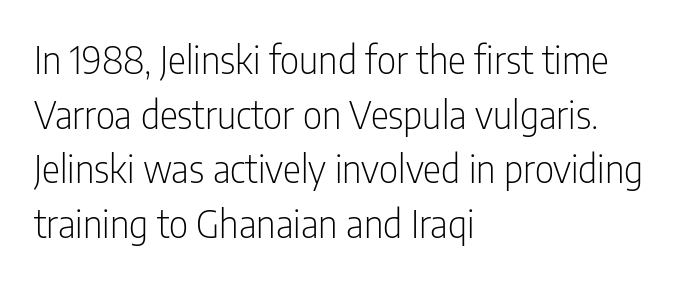
The image shows 38 px light, condensed sans-serif type, upright; set left-aligned, normal line spacing (1.44x), normal letter spacing, not underlined; low stroke contrast and a medium x-height.
